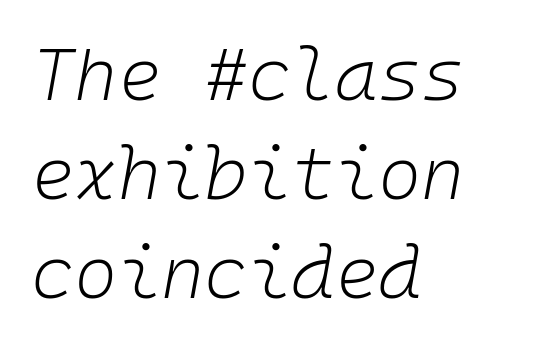
{"italic": "yes", "lean": "right", "slant_degrees": 10, "bold": "no", "weight": "light", "width": "normal", "stroke_contrast": "low", "x_height": "medium", "monospaced": "yes", "underline": "no", "align": "left", "line_spacing": "normal", "line_spacing_ratio": 1.34, "letter_spacing": "normal", "letter_spacing_em": 0.0, "glyph_px": 74}
